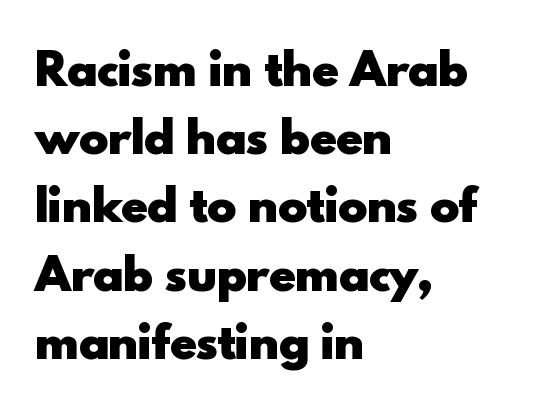
{"serif": "no", "italic": "no", "bold": "yes", "weight": "heavy", "width": "normal", "x_height": "small", "monospaced": "no", "underline": "no", "align": "left", "line_spacing": "normal", "line_spacing_ratio": 1.55, "letter_spacing": "normal", "letter_spacing_em": 0.0, "glyph_px": 44}
